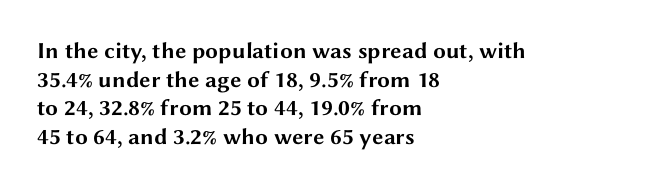
{"italic": "no", "bold": "yes", "underline": "no", "align": "left", "line_spacing_ratio": 1.24, "letter_spacing": "normal", "letter_spacing_em": 0.0, "glyph_px": 23}
